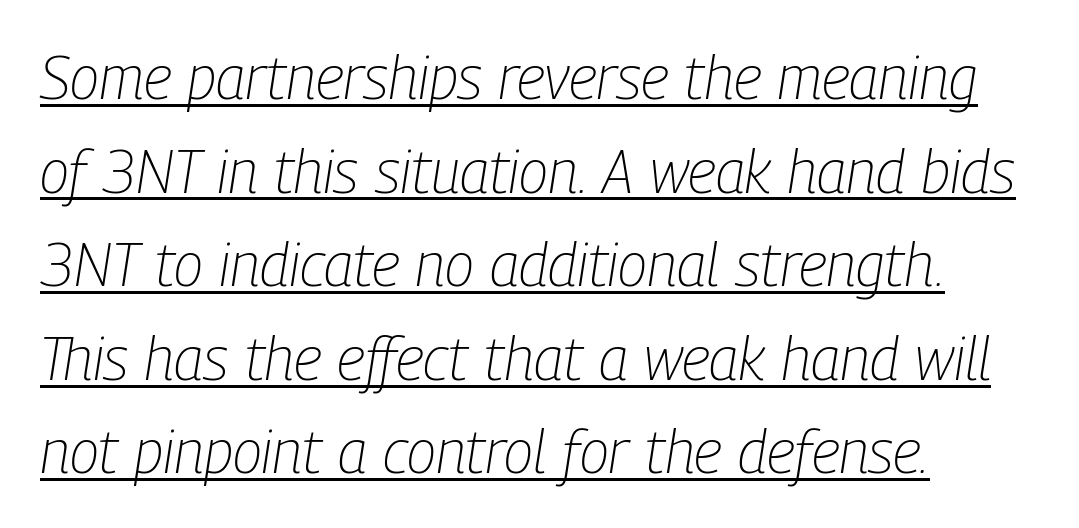
{"italic": "yes", "lean": "right", "slant_degrees": 9, "bold": "no", "weight": "light", "width": "condensed", "stroke_contrast": "low", "x_height": "medium", "monospaced": "no", "underline": "yes", "align": "left", "line_spacing": "normal", "line_spacing_ratio": 1.56, "letter_spacing": "normal", "letter_spacing_em": 0.0, "glyph_px": 60}
